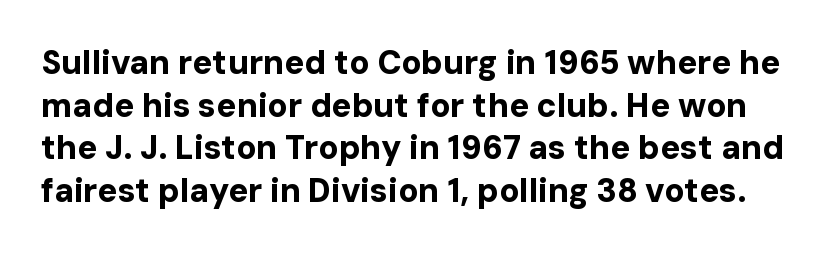
Q: Is the text bold? A: Yes.
Q: Is the text italic (slanted)? A: No, it is upright.
Q: Is the typeface a serif or a sans-serif typeface? A: Sans-serif.
Q: Is the text underlined? A: No.
Q: Is the spacing between letters normal or unusually wide? A: Normal.
Q: Is the spacing between lines tight, normal or loose? A: Normal.
Q: Width (condensed, normal, or wide)? A: Normal.
Q: Stroke contrast? A: Low.
Q: x-height? A: Medium.
Q: Monospaced? A: No.
